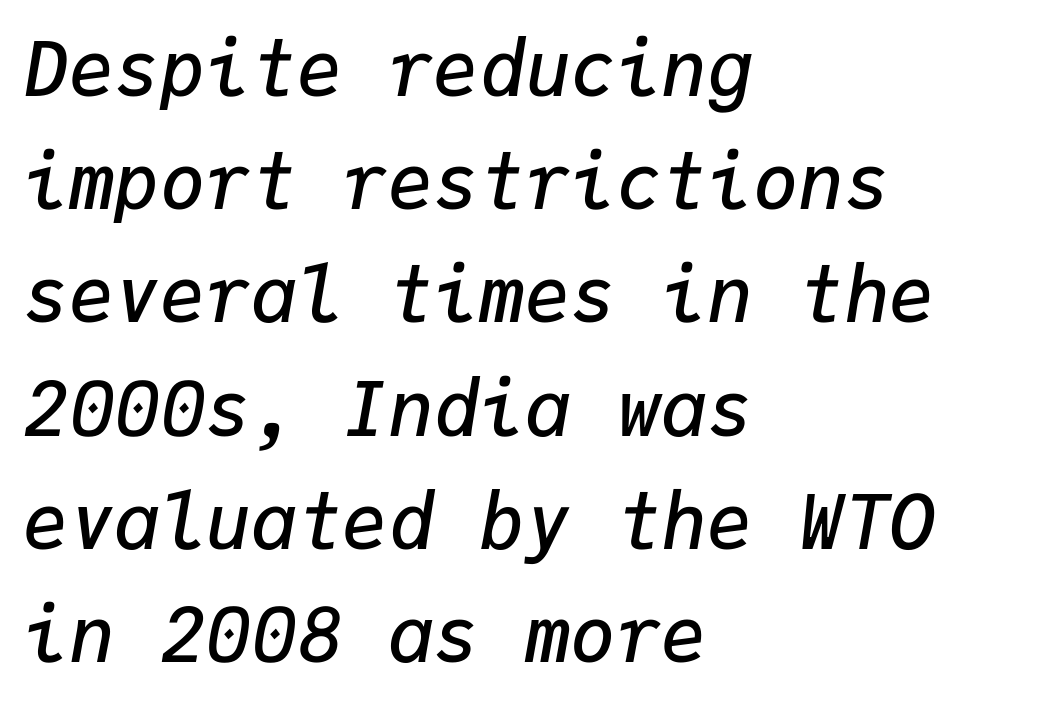
The image shows 76 px semibold type, italic (leaning right), monospaced; set left-aligned, normal line spacing (1.49x), normal letter spacing, not underlined; low stroke contrast and a medium x-height.
